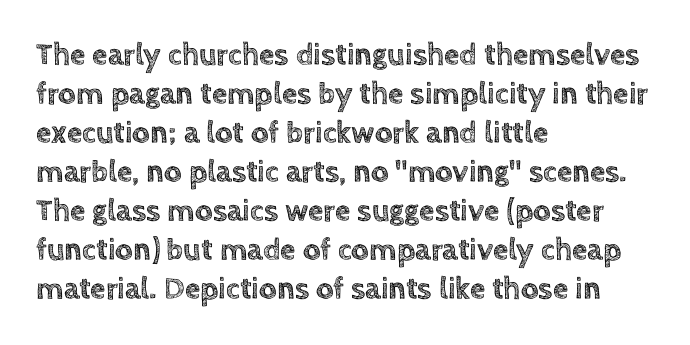
{"italic": "no", "width": "normal", "x_height": "large", "monospaced": "no", "underline": "no", "align": "left", "line_spacing": "normal", "line_spacing_ratio": 1.26, "letter_spacing": "normal", "letter_spacing_em": 0.0, "glyph_px": 31}
